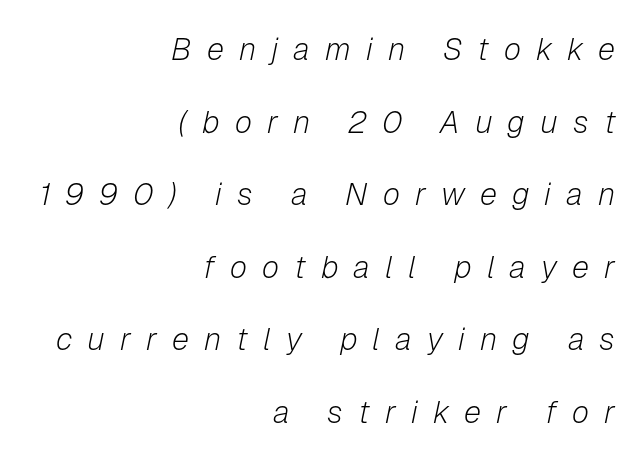
Weight: in the light-to-regular range. This sample is right-justified, so line beginnings fall wherever the words allow. Inter-character spacing is expanded well beyond the font's built-in metrics. The glyphs look as if they've been sheared to an angle.
